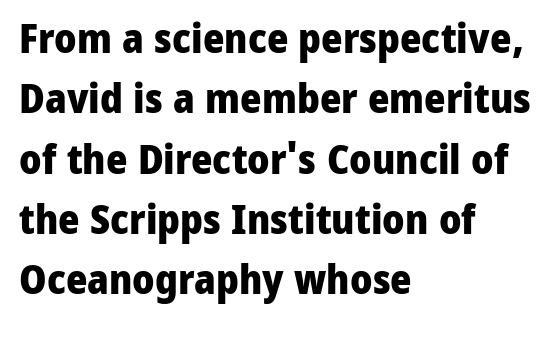
Q: Is the text bold? A: Yes.
Q: Is the text italic (slanted)? A: No, it is upright.
Q: Is the typeface a serif or a sans-serif typeface? A: Sans-serif.
Q: Is the text underlined? A: No.
Q: How is the paragraph aligned? A: Left-aligned.
Q: Is the spacing between letters normal or unusually wide? A: Normal.
Q: Is the spacing between lines tight, normal or loose? A: Normal.
Q: Width (condensed, normal, or wide)? A: Normal.
Q: Stroke contrast? A: Low.
Q: x-height? A: Medium.
Q: Monospaced? A: No.
